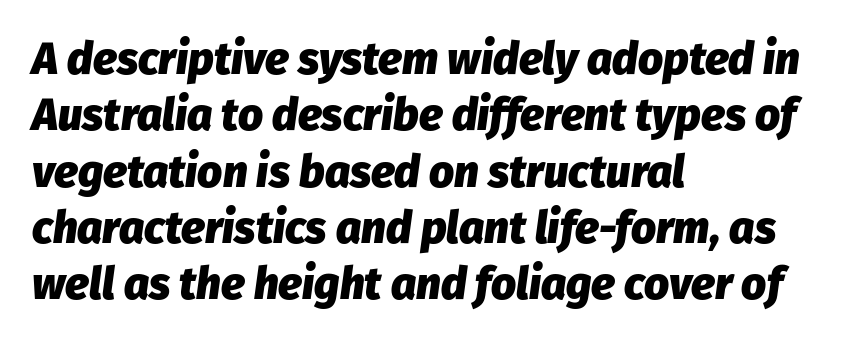
Q: Is the text bold? A: Yes.
Q: Is the text italic (slanted)? A: Yes, it leans right by about 8 degrees.
Q: Is the text underlined? A: No.
Q: How is the paragraph aligned? A: Left-aligned.
Q: Is the spacing between letters normal or unusually wide? A: Normal.
Q: Is the spacing between lines tight, normal or loose? A: Normal.
Q: Width (condensed, normal, or wide)? A: Normal.
Q: Stroke contrast? A: Low.
Q: x-height? A: Medium.
Q: Monospaced? A: No.
